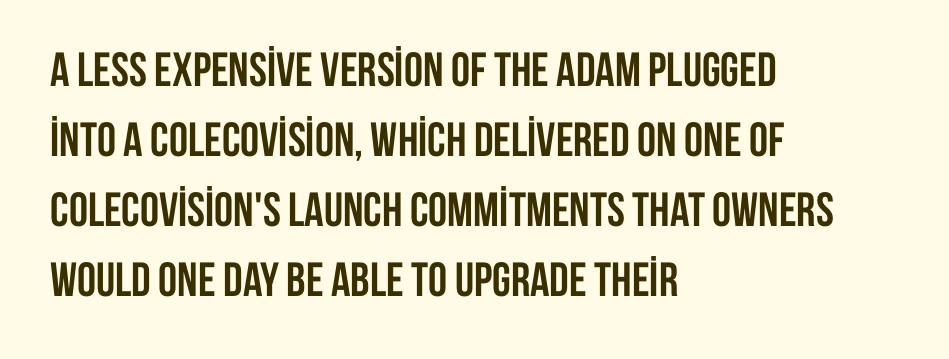
{"serif": "no", "italic": "no", "bold": "yes", "weight": "semibold", "width": "condensed", "stroke_contrast": "low", "x_height": "large", "monospaced": "no", "underline": "no", "align": "left", "line_spacing": "normal", "line_spacing_ratio": 1.46, "letter_spacing": "normal", "letter_spacing_em": 0.0, "glyph_px": 48}
